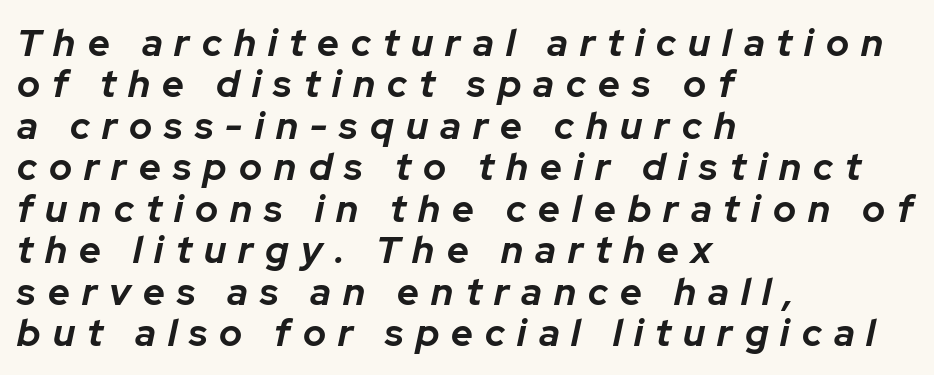
The image shows 38 px bold type, italic (leaning right); set left-aligned, tight line spacing (1.09x), unusually wide letter spacing (+0.32 em), not underlined; low stroke contrast and a medium x-height.
